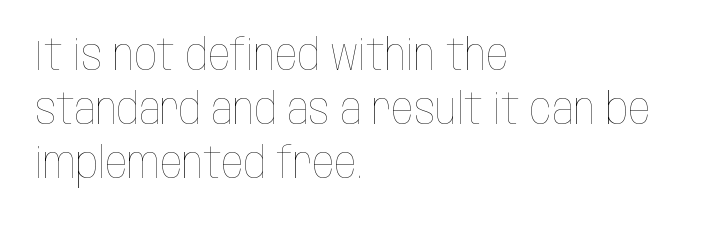
Layout note: lines flush left. Students, note that the glyphs here touch the page at normal intervals. Upright lettering throughout. Is the type heavy? It reads as light-to-regular instead. Looks like regular typesetting: each glyph gets only the width it needs.
